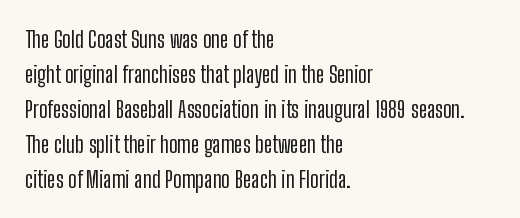
Left-aligned paragraph, ragged on the right. This sample uses an upright cut, with every glyph sitting square on the baseline. Only glyphs here, with clear space below each row. In terms of letterspacing, this is plain default setting. The line-height multiplier appears to be the usual default.
